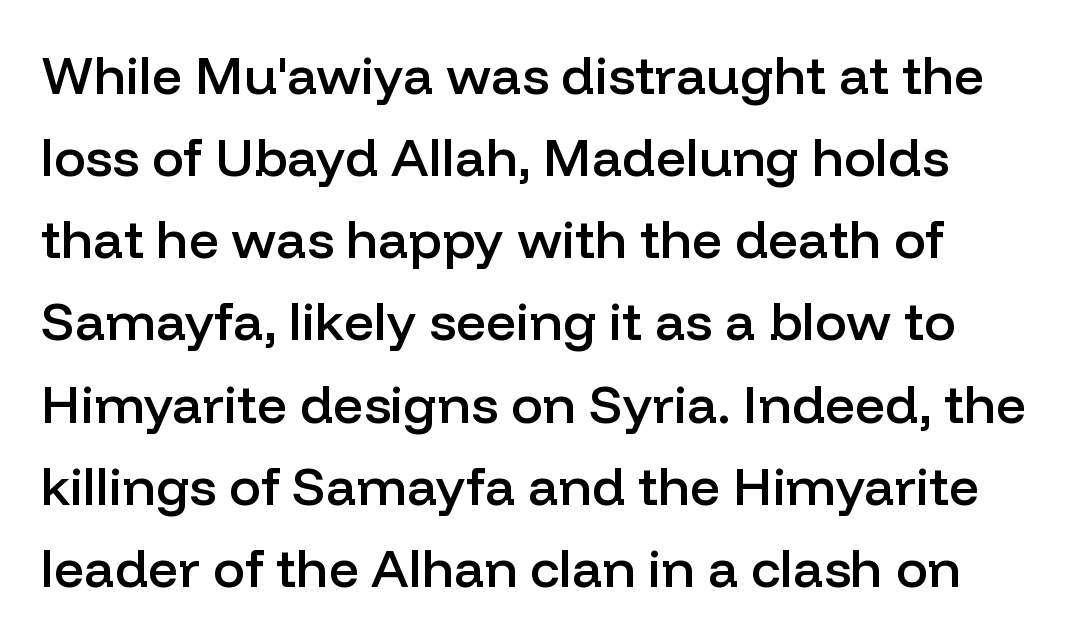
Q: Is the text bold? A: Semi-bold.
Q: Is the text italic (slanted)? A: No, it is upright.
Q: Is the typeface a serif or a sans-serif typeface? A: Sans-serif.
Q: Is the text underlined? A: No.
Q: How is the paragraph aligned? A: Left-aligned.
Q: Is the spacing between letters normal or unusually wide? A: Normal.
Q: Is the spacing between lines tight, normal or loose? A: Normal.
Q: Width (condensed, normal, or wide)? A: Normal.
Q: Stroke contrast? A: Low.
Q: x-height? A: Medium.
Q: Monospaced? A: No.
